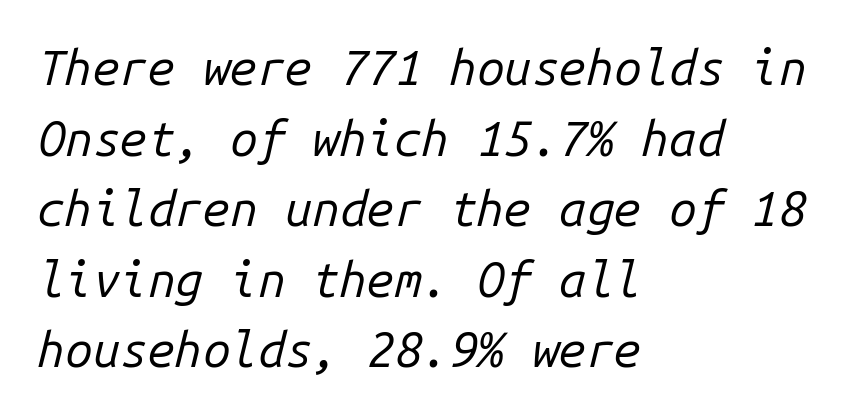
The rendering uses typewriter-style spacing with identical character cells. This is oblique type, the kind used for emphasis or titles. Does the copy run flush right? No — it runs flush left. The baseline area is clear.
